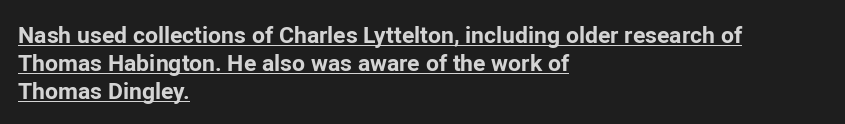
{"italic": "no", "bold": "yes", "underline": "yes", "align": "left", "line_spacing_ratio": 1.21, "letter_spacing": "normal", "letter_spacing_em": 0.0, "glyph_px": 23}
